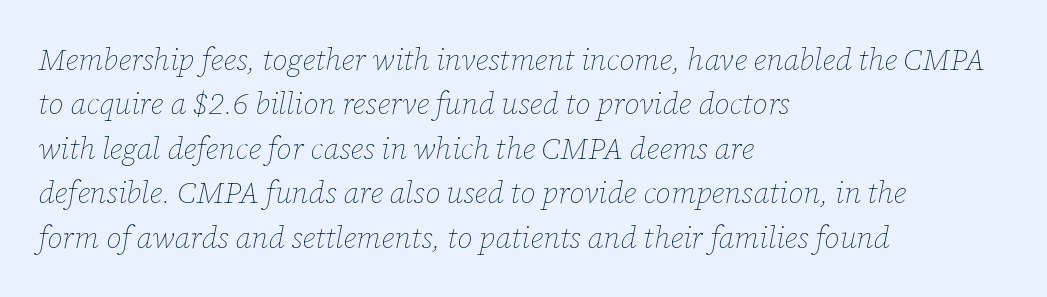
Nobody drew a line under any word here. Each word holds together tightly as a unit, with standard inter-letter gaps. Does the lettering tilt? It does — this is italic. Spacing verdict: proportional, widths tailored to each character. The face looks like a standard text weight, possibly lighter.
